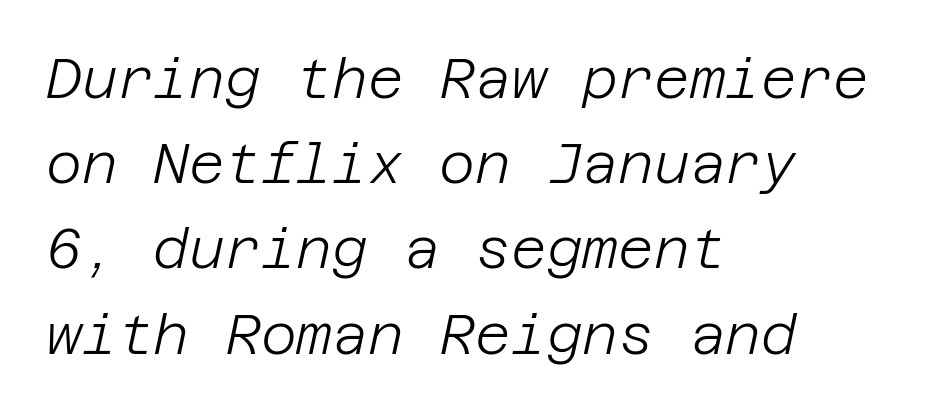
Q: Is the text bold? A: No.
Q: Is the text italic (slanted)? A: Yes, it leans right by about 12 degrees.
Q: Is the text underlined? A: No.
Q: How is the paragraph aligned? A: Left-aligned.
Q: Is the spacing between letters normal or unusually wide? A: Normal.
Q: Is the spacing between lines tight, normal or loose? A: Normal.
Q: Width (condensed, normal, or wide)? A: Normal.
Q: Stroke contrast? A: Low.
Q: x-height? A: Large.
